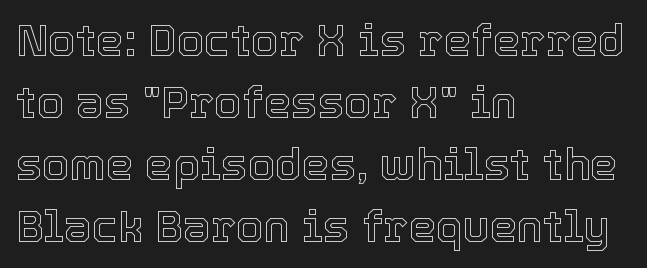
{"italic": "no", "width": "normal", "x_height": "medium", "monospaced": "no", "underline": "no", "align": "left", "line_spacing": "normal", "line_spacing_ratio": 1.41, "letter_spacing": "normal", "letter_spacing_em": 0.0, "glyph_px": 44}
